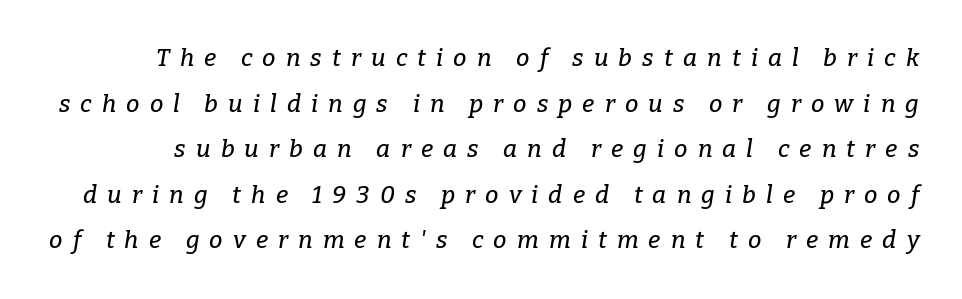
{"italic": "yes", "lean": "right", "slant_degrees": 9, "underline": "no", "line_spacing": "loose", "line_spacing_ratio": 1.9, "letter_spacing": "wide", "letter_spacing_em": 0.42, "glyph_px": 24}
